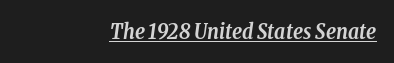
The image shows 21 px bold type, italic (leaning right); set right-aligned, normal letter spacing, underlined.
